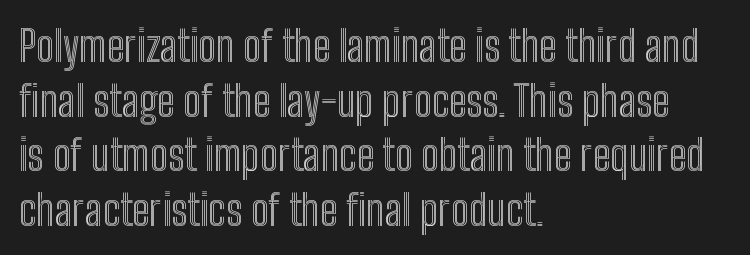
All the whitespace from short lines collects on the right. Looks like regular typesetting: each glyph gets only the width it needs. Italic? Not at all — the glyphs are vertical. Rule under the text: the space is simply empty. Glyph-to-glyph distance matches everyday printed text. Horizontal bands of white between lines are of average thickness.
